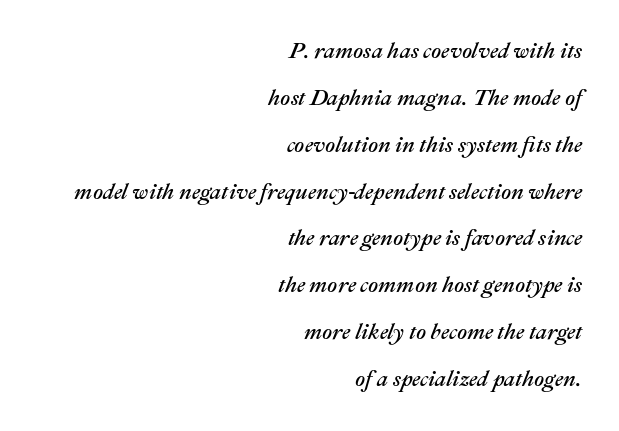
The image shows 22 px text type, italic (leaning right); set right-aligned, loose line spacing (2.13x), normal letter spacing, not underlined.
